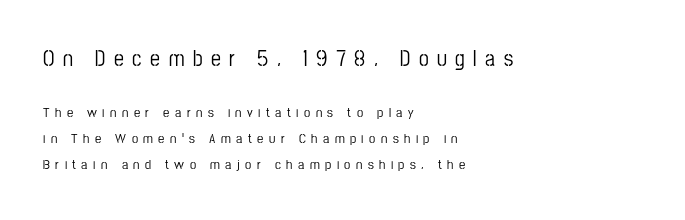
{"italic": "no", "underline": "no", "align": "left", "line_spacing_ratio": 1.87, "letter_spacing": "wide", "letter_spacing_em": 0.39, "larger_block": "first", "size_ratio": 1.57, "glyph_px": 22}
